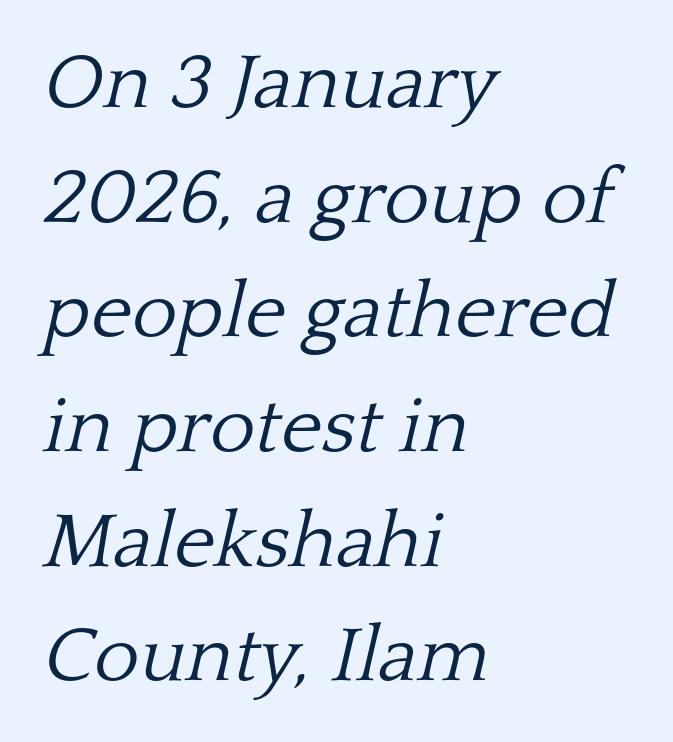
A typesetter would call this proportional, since set widths differ per character. Does the copy run flush right? No — it runs flush left. Stroke mass is kept to a normal reading level or below. These lines keep a tight, regular rhythm from letter to letter. Characters are canted at an angle relative to the baseline's perpendicular. The space between consecutive lines is moderate.
